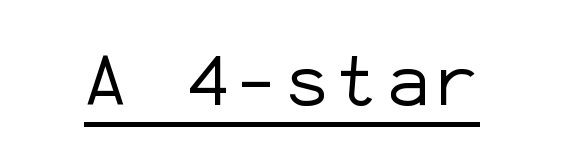
Q: Is the text bold? A: No.
Q: Is the text italic (slanted)? A: No, it is upright.
Q: Is the typeface a serif or a sans-serif typeface? A: Sans-serif.
Q: Is the text underlined? A: Yes.
Q: Width (condensed, normal, or wide)? A: Normal.
Q: Stroke contrast? A: Low.
Q: x-height? A: Medium.
Q: Monospaced? A: Yes.
